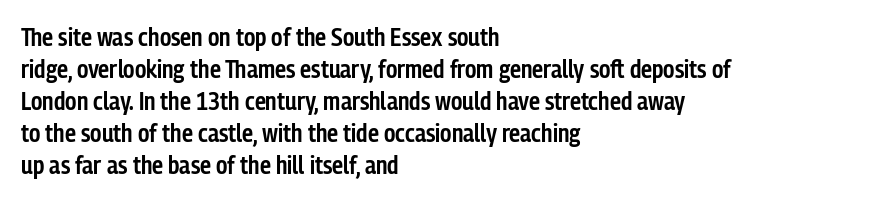
The image shows 25 px text type, upright; set left-aligned, normal line spacing (1.28x), normal letter spacing, not underlined.
